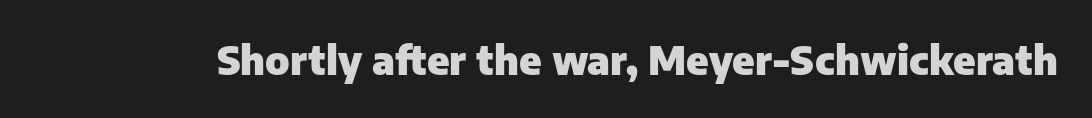
Q: Is the text bold? A: Yes.
Q: Is the text italic (slanted)? A: No, it is upright.
Q: Is the typeface a serif or a sans-serif typeface? A: Sans-serif.
Q: Is the text underlined? A: No.
Q: Is the spacing between letters normal or unusually wide? A: Normal.
Q: Width (condensed, normal, or wide)? A: Normal.
Q: Stroke contrast? A: Low.
Q: x-height? A: Medium.
Q: Monospaced? A: No.
